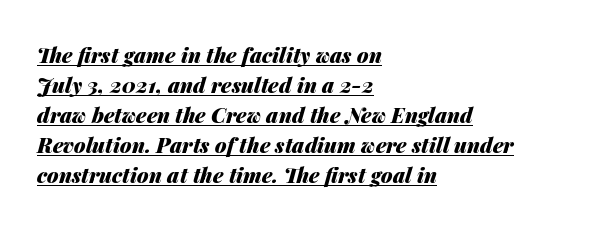
The passage shown stacks its lines at a standard gap. The typesetting leans heavy: a genuine bold. Style check: oblique. Check the space under the baseline: a stroke is drawn there. Words appear dense and cohesive because spacing is normal. The typesetter chose a ragged-right arrangement here.
